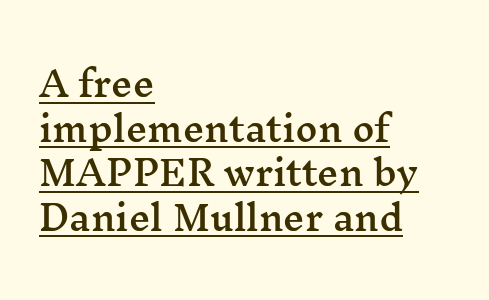
The image shows 34 px wide serif type, upright; set left-aligned, normal line spacing (1.31x), normal letter spacing, underlined; medium stroke contrast and a medium x-height.
